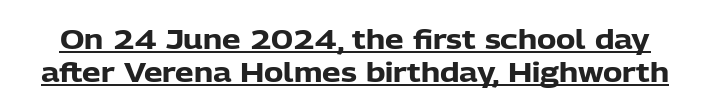
Does the leading feel generous? No, just average. The specimen reads as upright at a glance. Honestly, the letter spacing is just normal — you wouldn't notice it. The sample has been set heavy, in full bold. The rendered words wear a rule along their underside.
